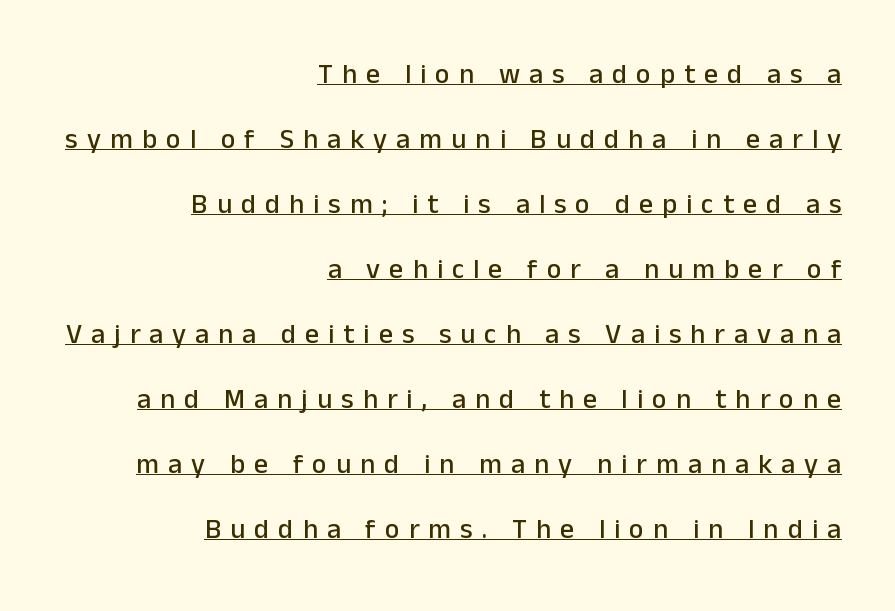
The image shows 28 px sans-serif type, upright; set right-aligned, loose line spacing (2.32x), unusually wide letter spacing (+0.32 em), underlined; low stroke contrast and a medium x-height.
